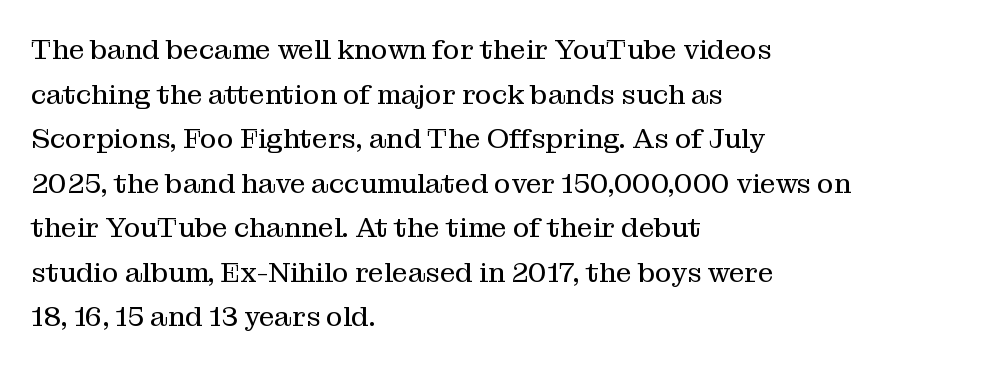
This sample uses an upright cut, with every glyph sitting square on the baseline. Spacing between characters is what you'd get straight out of the box. Note: serifs present on the glyphs. Each letter keeps its own natural width here, so spacing adapts to shape. The line-height multiplier appears to be the usual default. Words float on clear page, feet unadorned.
